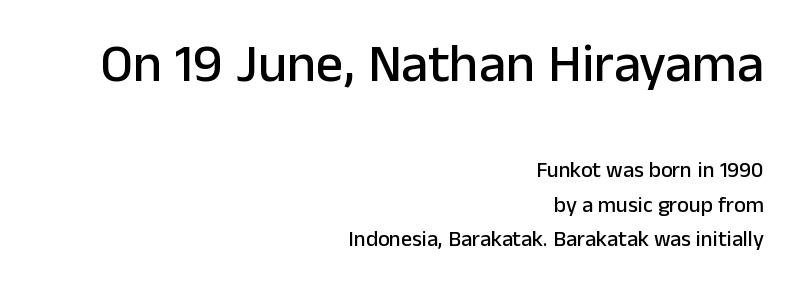
{"serif": "no", "italic": "no", "width": "normal", "stroke_contrast": "low", "x_height": "medium", "monospaced": "no", "underline": "no", "align": "right", "line_spacing": "normal", "line_spacing_ratio": 1.57, "letter_spacing": "normal", "letter_spacing_em": 0.0, "larger_block": "first", "size_ratio": 2.45, "glyph_px": 54}
